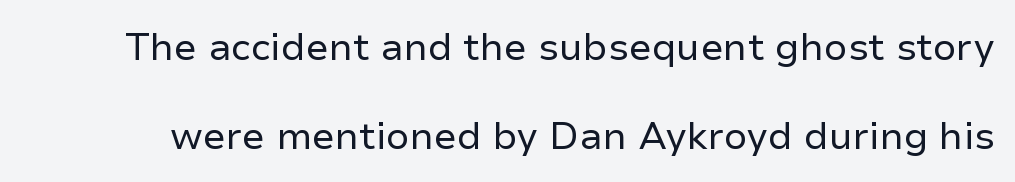
Q: Is the text bold? A: No.
Q: Is the text italic (slanted)? A: No, it is upright.
Q: Is the typeface a serif or a sans-serif typeface? A: Sans-serif.
Q: Is the text underlined? A: No.
Q: Is the spacing between letters normal or unusually wide? A: Normal.
Q: Is the spacing between lines tight, normal or loose? A: Loose.
Q: Width (condensed, normal, or wide)? A: Normal.
Q: Stroke contrast? A: Low.
Q: x-height? A: Medium.
Q: Monospaced? A: No.
